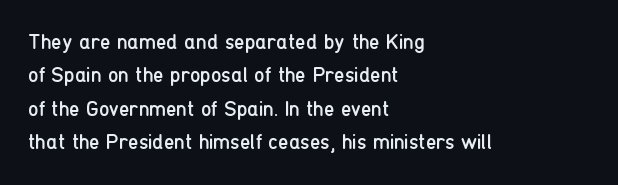
{"italic": "no", "bold": "no", "underline": "no", "align": "left", "line_spacing": "normal", "line_spacing_ratio": 1.59, "letter_spacing": "normal", "letter_spacing_em": 0.0, "glyph_px": 21}
